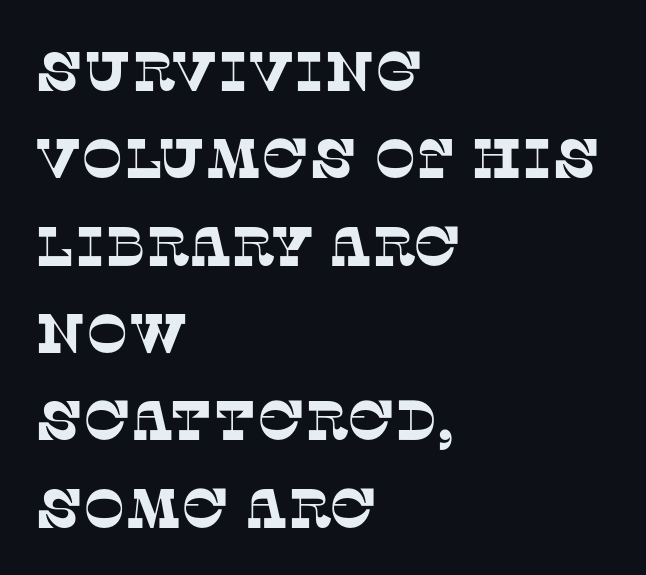
Q: Is the typeface a serif or a sans-serif typeface? A: Serif.
Q: Is the text underlined? A: No.
Q: How is the paragraph aligned? A: Left-aligned.
Q: Is the spacing between letters normal or unusually wide? A: Normal.
Q: Is the spacing between lines tight, normal or loose? A: Normal.
Q: Width (condensed, normal, or wide)? A: Normal.
Q: Stroke contrast? A: Low.
Q: x-height? A: Large.
Q: Monospaced? A: No.
